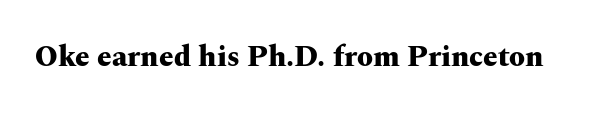
Q: Is the text bold? A: Yes.
Q: Is the text italic (slanted)? A: No, it is upright.
Q: Is the typeface a serif or a sans-serif typeface? A: Serif.
Q: Is the text underlined? A: No.
Q: Is the spacing between letters normal or unusually wide? A: Normal.
Q: Width (condensed, normal, or wide)? A: Wide.
Q: Stroke contrast? A: Medium.
Q: x-height? A: Medium.
Q: Monospaced? A: No.
